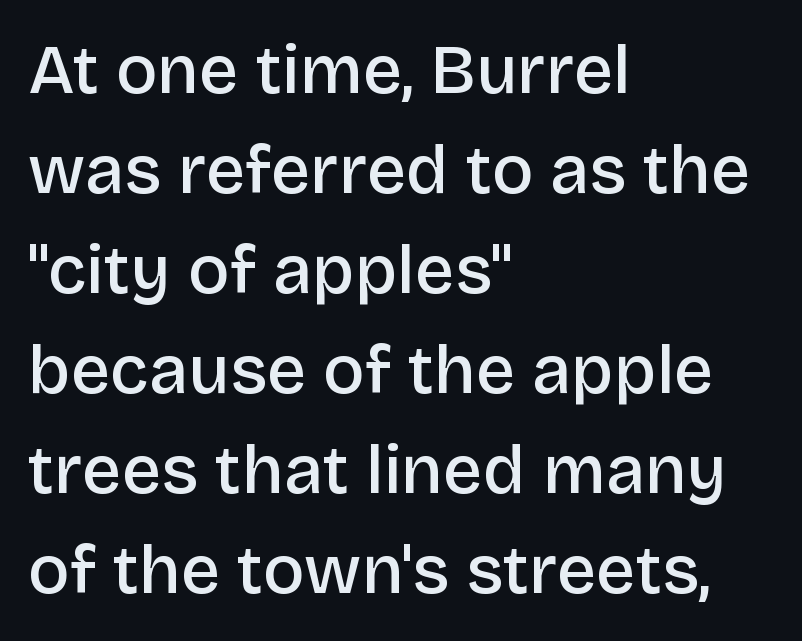
The image shows 69 px semibold sans-serif type, upright; set left-aligned, normal line spacing (1.45x), normal letter spacing, not underlined; low stroke contrast and a large x-height.
